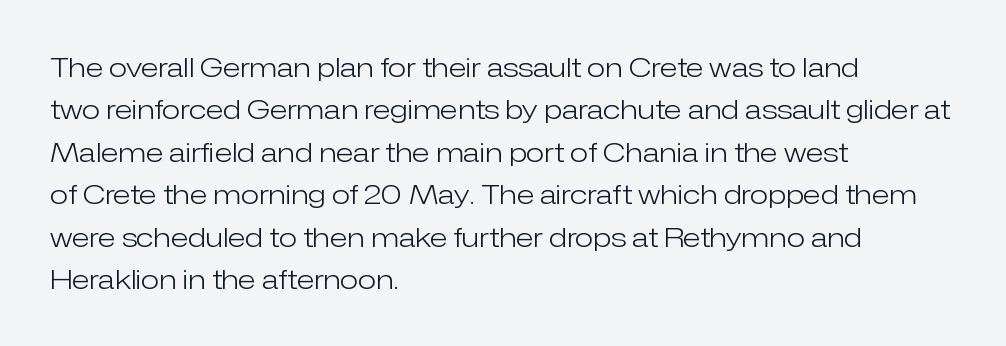
The image shows 27 px text type, upright; set left-aligned, normal line spacing (1.57x), normal letter spacing, not underlined.
